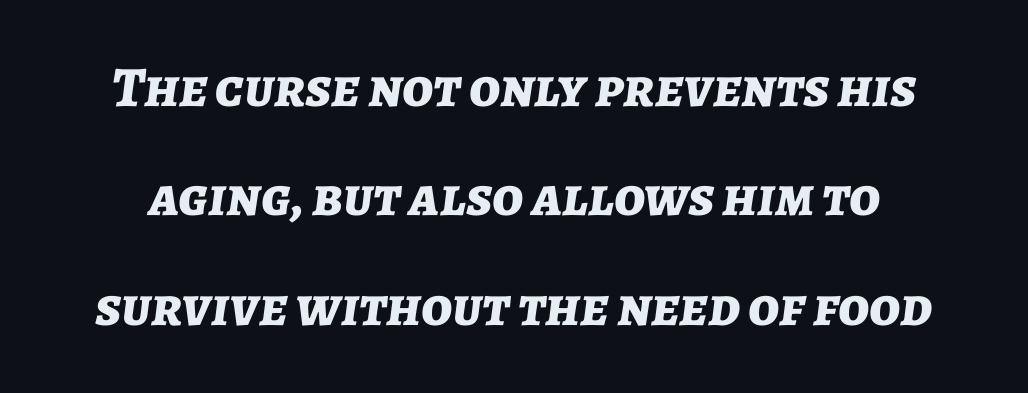
Q: Is the text bold? A: Yes.
Q: Is the text italic (slanted)? A: Yes, it leans right by about 7 degrees.
Q: Is the text underlined? A: No.
Q: Is the spacing between letters normal or unusually wide? A: Normal.
Q: Is the spacing between lines tight, normal or loose? A: Loose.
Q: Width (condensed, normal, or wide)? A: Normal.
Q: Stroke contrast? A: Low.
Q: x-height? A: Medium.
Q: Monospaced? A: No.
